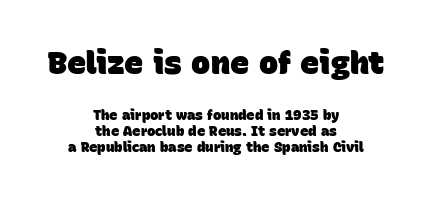
Q: Is the text bold? A: Yes.
Q: Is the typeface a serif or a sans-serif typeface? A: Sans-serif.
Q: Is the text underlined? A: No.
Q: How is the paragraph aligned? A: Centered.
Q: Is the spacing between letters normal or unusually wide? A: Normal.
Q: Which block of text is set in a larger size, the first (top) or the second (bottom)? A: The first (top) one.
Q: Width (condensed, normal, or wide)? A: Normal.
Q: Stroke contrast? A: Low.
Q: x-height? A: Large.
Q: Monospaced? A: No.
